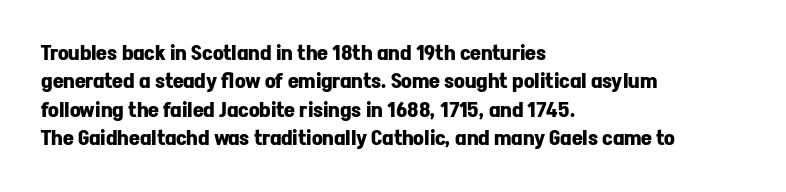
Q: Is the text bold? A: Yes.
Q: Is the text italic (slanted)? A: No, it is upright.
Q: Is the text underlined? A: No.
Q: How is the paragraph aligned? A: Left-aligned.
Q: Is the spacing between letters normal or unusually wide? A: Normal.
Q: Is the spacing between lines tight, normal or loose? A: Normal.
